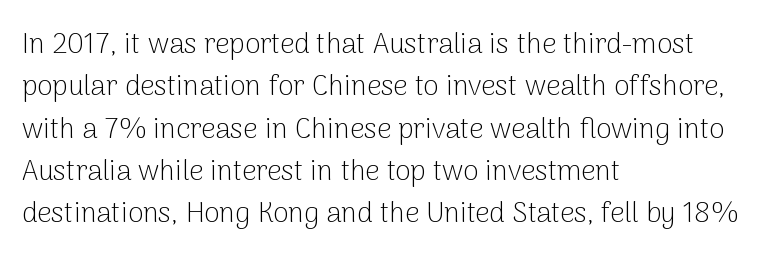
{"serif": "no", "italic": "no", "bold": "no", "weight": "light", "width": "normal", "stroke_contrast": "low", "x_height": "medium", "monospaced": "no", "underline": "no", "align": "left", "line_spacing": "normal", "line_spacing_ratio": 1.51, "letter_spacing": "normal", "letter_spacing_em": 0.0, "glyph_px": 28}
